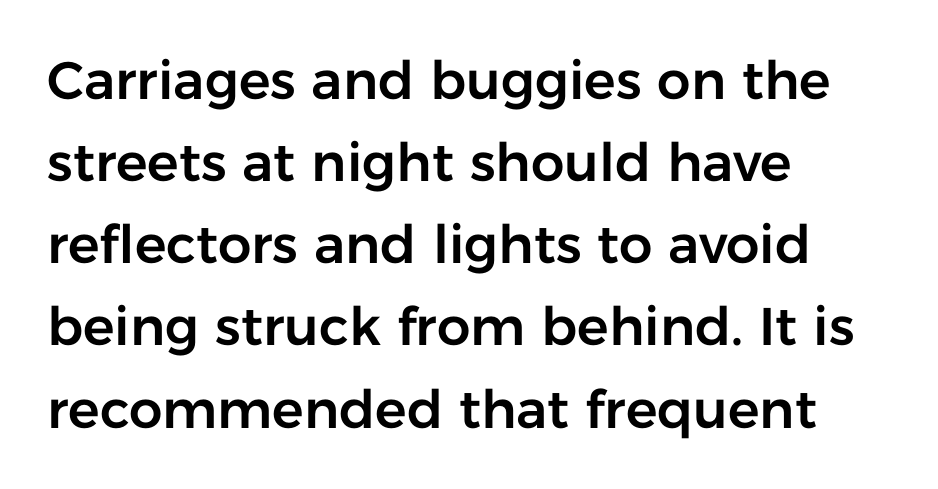
{"serif": "no", "italic": "no", "width": "normal", "stroke_contrast": "low", "x_height": "medium", "monospaced": "no", "underline": "no", "align": "left", "line_spacing": "normal", "line_spacing_ratio": 1.55, "letter_spacing": "normal", "letter_spacing_em": 0.0, "glyph_px": 53}
